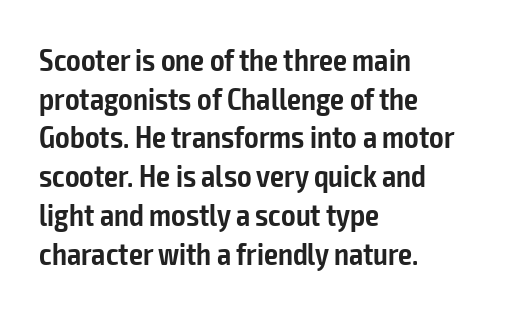
{"serif": "no", "italic": "no", "bold": "semi", "weight": "semibold", "width": "condensed", "stroke_contrast": "low", "x_height": "medium", "monospaced": "no", "underline": "no", "align": "left", "line_spacing": "normal", "line_spacing_ratio": 1.25, "letter_spacing": "normal", "letter_spacing_em": 0.0, "glyph_px": 31}
